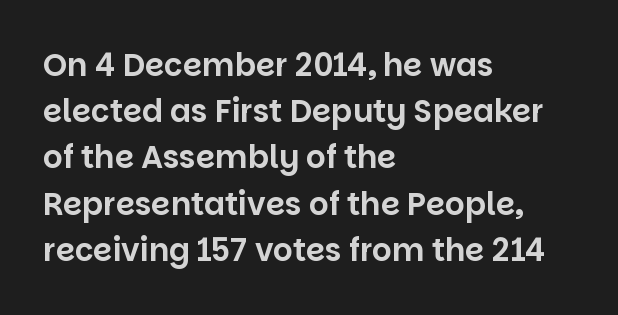
Q: Is the text italic (slanted)? A: No, it is upright.
Q: Is the typeface a serif or a sans-serif typeface? A: Sans-serif.
Q: Is the text underlined? A: No.
Q: How is the paragraph aligned? A: Left-aligned.
Q: Is the spacing between letters normal or unusually wide? A: Normal.
Q: Is the spacing between lines tight, normal or loose? A: Normal.
Q: Width (condensed, normal, or wide)? A: Normal.
Q: Stroke contrast? A: Low.
Q: x-height? A: Large.
Q: Monospaced? A: No.
